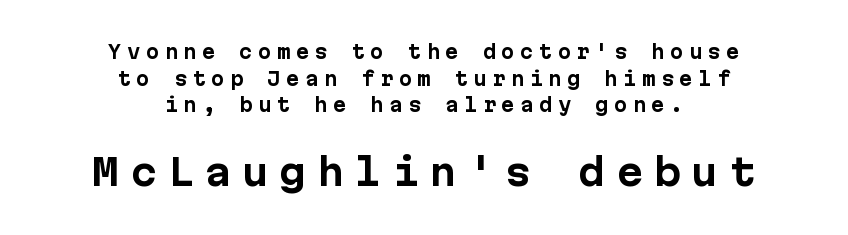
Q: Is the text bold? A: Yes.
Q: Is the text italic (slanted)? A: No, it is upright.
Q: Is the typeface a serif or a sans-serif typeface? A: Sans-serif.
Q: Is the text underlined? A: No.
Q: How is the paragraph aligned? A: Centered.
Q: Is the spacing between letters normal or unusually wide? A: Unusually wide.
Q: Is the spacing between lines tight, normal or loose? A: Normal.
Q: Which block of text is set in a larger size, the first (top) or the second (bottom)? A: The second (bottom) one.
Q: Width (condensed, normal, or wide)? A: Normal.
Q: Stroke contrast? A: Low.
Q: x-height? A: Medium.
